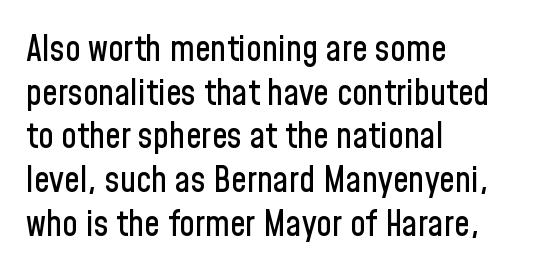
{"serif": "no", "italic": "no", "width": "condensed", "stroke_contrast": "low", "x_height": "medium", "monospaced": "no", "underline": "no", "align": "left", "line_spacing": "normal", "line_spacing_ratio": 1.25, "letter_spacing": "normal", "letter_spacing_em": 0.0, "glyph_px": 35}
